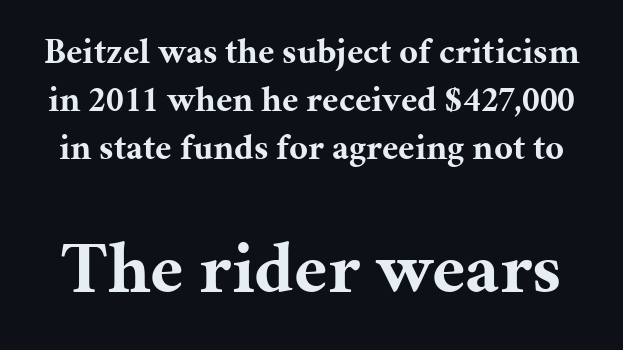
The image shows 73 px bold serif type, upright; set normal line spacing (1.34x), normal letter spacing, not underlined; the second (bottom) block is 2.03x larger; medium stroke contrast and a medium x-height.
